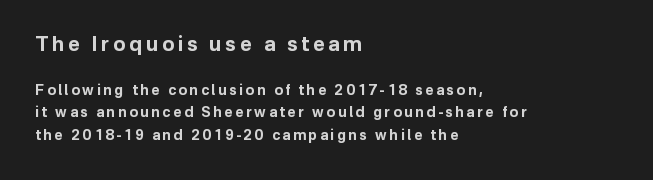
The image shows 20 px bold type, upright; set left-aligned, normal line spacing (1.63x), not underlined; the first (top) block is 1.43x larger.
